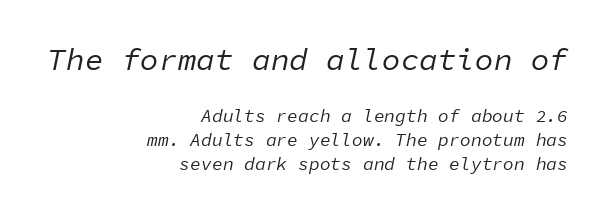
Q: Is the text bold? A: No.
Q: Is the text italic (slanted)? A: Yes, it leans right by about 11 degrees.
Q: Is the text underlined? A: No.
Q: How is the paragraph aligned? A: Right-aligned.
Q: Is the spacing between letters normal or unusually wide? A: Normal.
Q: Is the spacing between lines tight, normal or loose? A: Normal.
Q: Which block of text is set in a larger size, the first (top) or the second (bottom)? A: The first (top) one.
Q: Width (condensed, normal, or wide)? A: Normal.
Q: Stroke contrast? A: Low.
Q: x-height? A: Medium.
Q: Monospaced? A: Yes.
